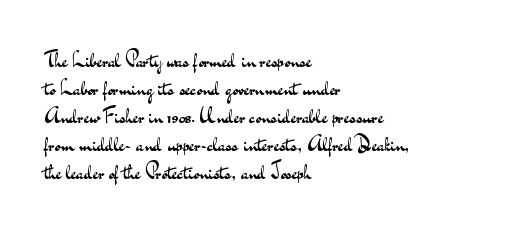
The paragraph has a hard left edge and a soft right edge. Rows of type keep a routine distance in the vertical direction. The letters sit at their default tracking, neither squeezed nor spread.
